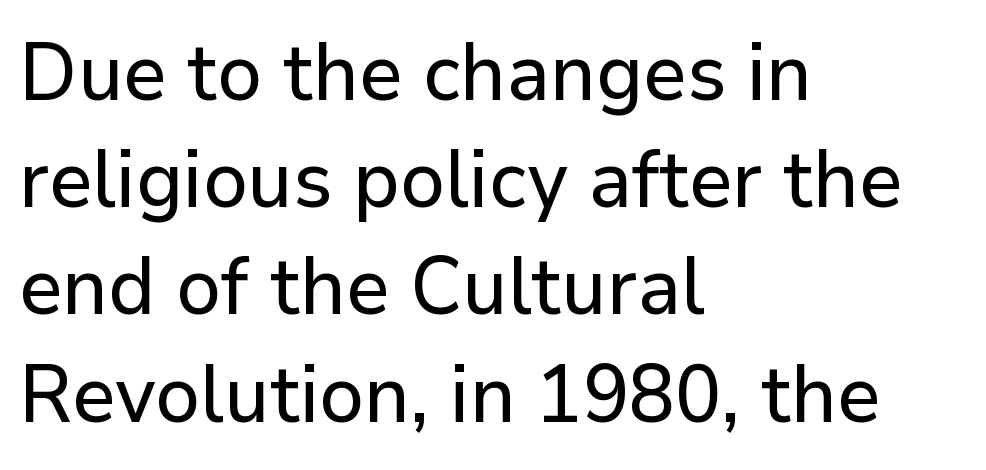
The image shows 80 px sans-serif type, upright; set left-aligned, normal line spacing (1.34x), normal letter spacing, not underlined; low stroke contrast and a medium x-height.
